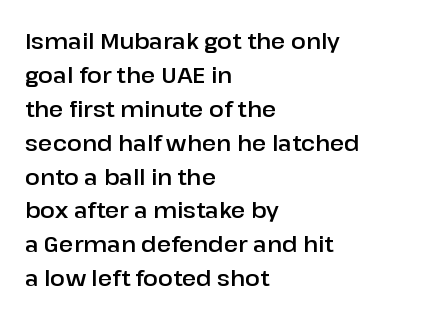
{"italic": "no", "underline": "no", "align": "left", "line_spacing": "normal", "line_spacing_ratio": 1.54, "letter_spacing": "normal", "letter_spacing_em": 0.0, "glyph_px": 22}
